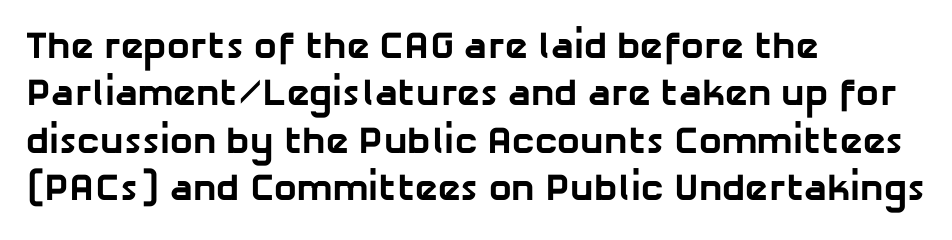
{"serif": "no", "bold": "yes", "weight": "bold", "width": "normal", "stroke_contrast": "low", "x_height": "medium", "monospaced": "no", "underline": "no", "align": "left", "line_spacing": "normal", "line_spacing_ratio": 1.25, "letter_spacing": "normal", "letter_spacing_em": 0.0, "glyph_px": 38}
